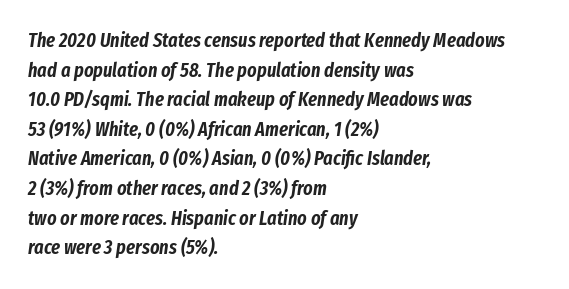
{"italic": "yes", "lean": "right", "slant_degrees": 8, "underline": "no", "align": "left", "line_spacing": "normal", "line_spacing_ratio": 1.48, "letter_spacing": "normal", "letter_spacing_em": 0.0, "glyph_px": 20}
